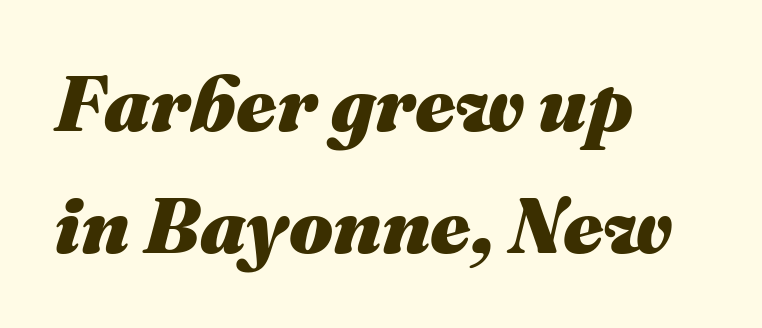
Heft: maximum for text — a bold. You can tell it's italic because the verticals aren't actually vertical. All the whitespace from short lines collects on the right. These lines are rendered in a variable-pitch font. Short note: letters normally spaced. The space beneath each line is pristine and unruled.
